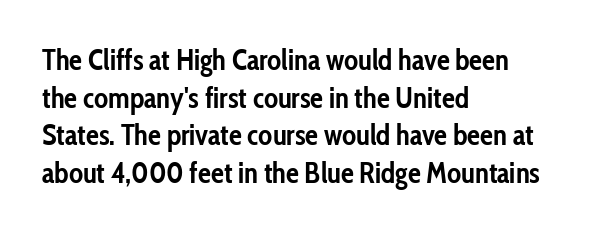
The image shows 29 px semibold, condensed sans-serif type, upright; set left-aligned, normal line spacing (1.3x), normal letter spacing, not underlined; low stroke contrast and a medium x-height.
